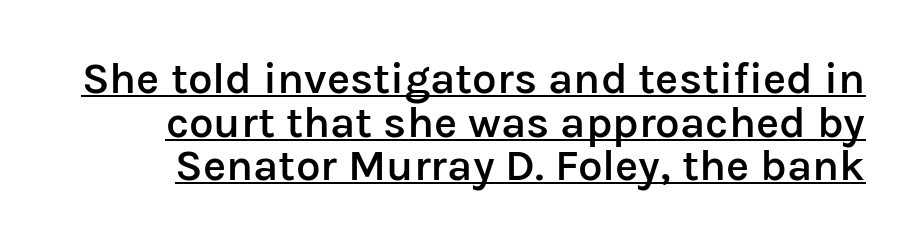
In terms of leading, this rendering errs on the cramped side. The lettering holds an erect, upright posture throughout. A typesetter would call this proportional, since set widths differ per character. Each glyph is drawn with semibold strokes, heavier than normal yet not fully bold.
